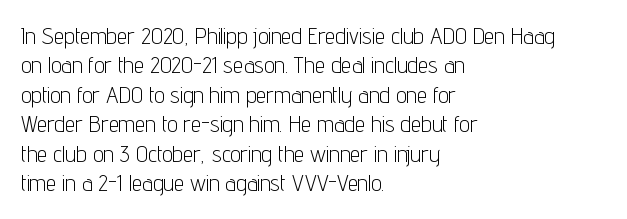
Q: Is the text bold? A: No.
Q: Is the text italic (slanted)? A: No, it is upright.
Q: Is the text underlined? A: No.
Q: How is the paragraph aligned? A: Left-aligned.
Q: Is the spacing between letters normal or unusually wide? A: Normal.
Q: Is the spacing between lines tight, normal or loose? A: Normal.
